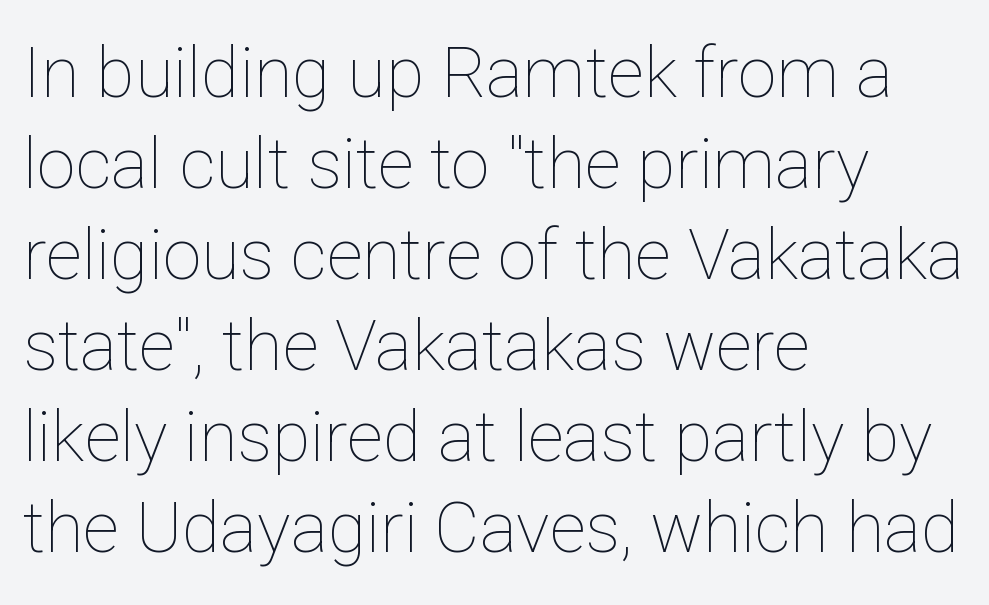
Q: Is the text bold? A: No.
Q: Is the text italic (slanted)? A: No, it is upright.
Q: Is the text underlined? A: No.
Q: How is the paragraph aligned? A: Left-aligned.
Q: Is the spacing between letters normal or unusually wide? A: Normal.
Q: Is the spacing between lines tight, normal or loose? A: Normal.
Q: Width (condensed, normal, or wide)? A: Normal.
Q: Stroke contrast? A: Low.
Q: x-height? A: Medium.
Q: Monospaced? A: No.
